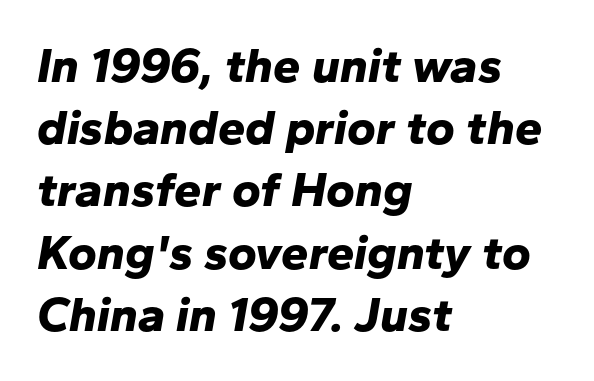
{"italic": "yes", "lean": "right", "slant_degrees": 10, "bold": "yes", "weight": "bold", "width": "normal", "stroke_contrast": "low", "x_height": "medium", "monospaced": "no", "underline": "no", "align": "left", "line_spacing": "normal", "line_spacing_ratio": 1.27, "letter_spacing": "normal", "letter_spacing_em": 0.0, "glyph_px": 49}
